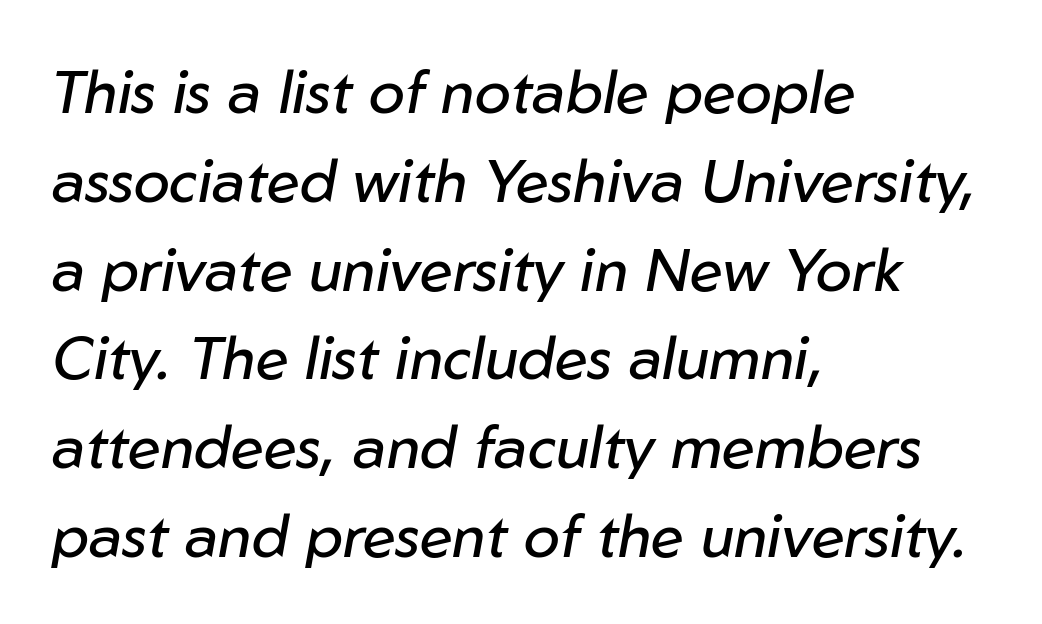
Q: Is the text bold? A: No.
Q: Is the text italic (slanted)? A: Yes, it leans right by about 10 degrees.
Q: Is the text underlined? A: No.
Q: How is the paragraph aligned? A: Left-aligned.
Q: Is the spacing between letters normal or unusually wide? A: Normal.
Q: Is the spacing between lines tight, normal or loose? A: Normal.
Q: Width (condensed, normal, or wide)? A: Normal.
Q: Stroke contrast? A: Low.
Q: x-height? A: Medium.
Q: Monospaced? A: No.
